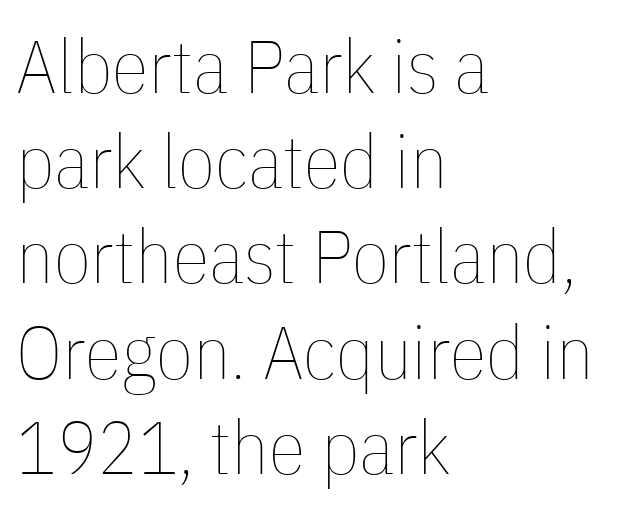
The rendering uses a moderate line-height, typical for paragraphs. The letters stand upright; this is a roman face. Reading down the block, your eye returns to a fixed left position each line. The characters are drawn with everyday or finer stroke widths. The baseline area is clear. Character widths vary here, with narrow letters taking less room than wide ones.
